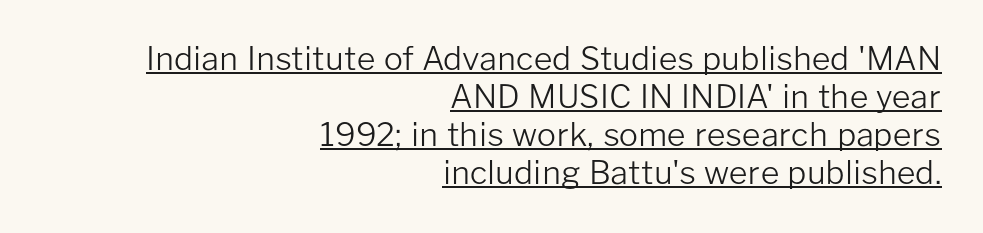
The image shows 32 px light sans-serif type, upright; set right-aligned, line spacing 1.19x, normal letter spacing, underlined; low stroke contrast and a medium x-height.
